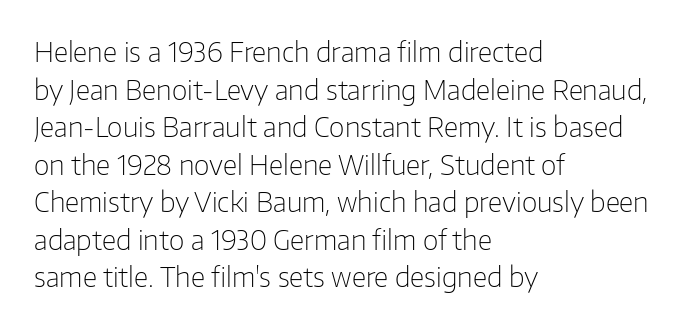
{"italic": "no", "bold": "no", "underline": "no", "align": "left", "line_spacing": "normal", "line_spacing_ratio": 1.39, "letter_spacing": "normal", "letter_spacing_em": 0.0, "glyph_px": 27}
